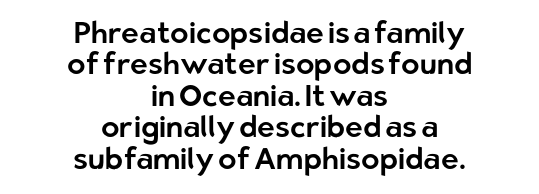
The rendering keeps characters at their native spacing. Teacher's note: observe the equal gaps on both sides — that is centered alignment. This rendering employs a face without finishing strokes, i.e., a sans-serif. Words float on clear page, feet unadorned. The designer dialed line spacing down below the default.
